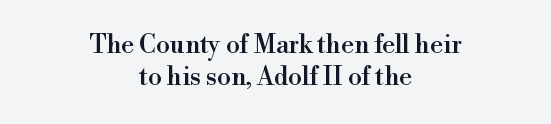
{"italic": "no", "underline": "no", "align": "center", "line_spacing": "normal", "line_spacing_ratio": 1.29, "letter_spacing": "normal", "letter_spacing_em": 0.0, "glyph_px": 25}
